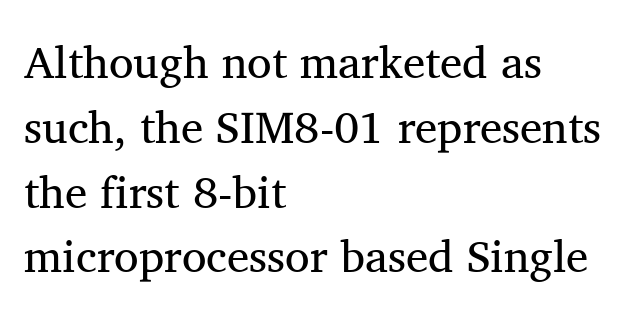
The image shows 45 px regular-weight serif type, upright; set left-aligned, normal line spacing (1.44x), normal letter spacing, not underlined; medium stroke contrast and a medium x-height.
